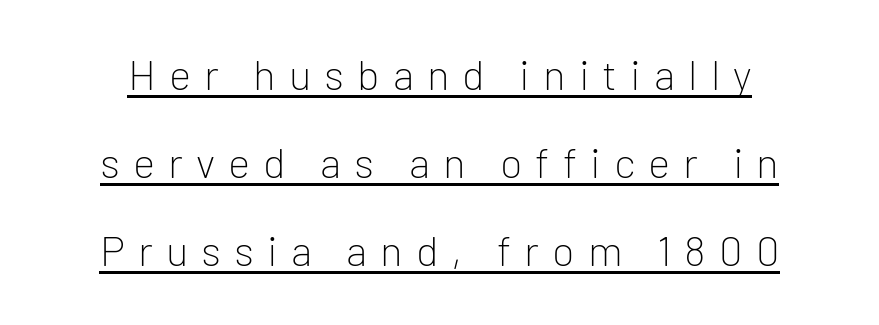
This sample uses an upright cut, with every glyph sitting square on the baseline. The lines are spread far apart with generous leading. In designer terms, the underline attribute is active on this setting. This sample has the flowing, uneven cadence of proportional lettering. No feet cap the strokes, marking this as sans-serif type.
